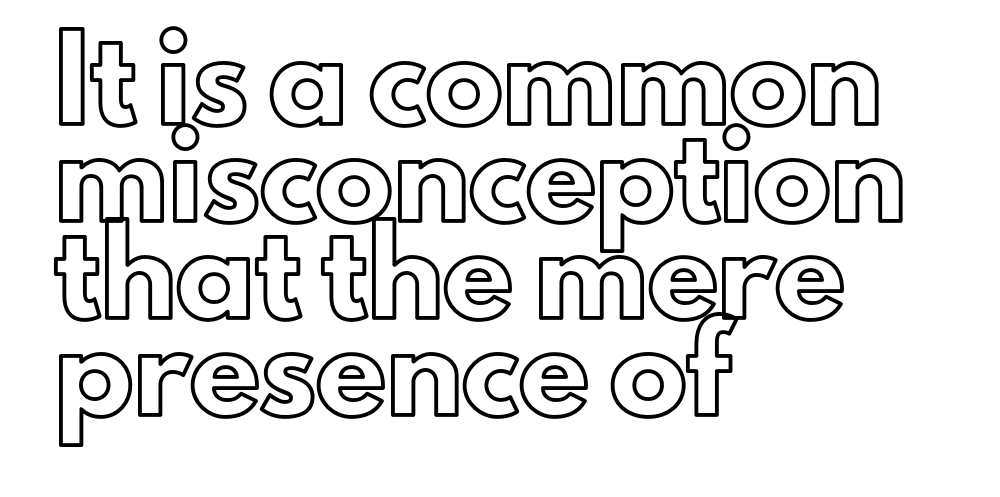
Descender tails drop into unmarked territory. Varying glyph widths throughout — classic text-font behaviour. Honestly, the row spacing looks completely unremarkable. If you drew a line through each stem, it would be perfectly vertical. Tracking here is standard; glyphs follow each other at the usual distance. Layout note: lines flush left.
